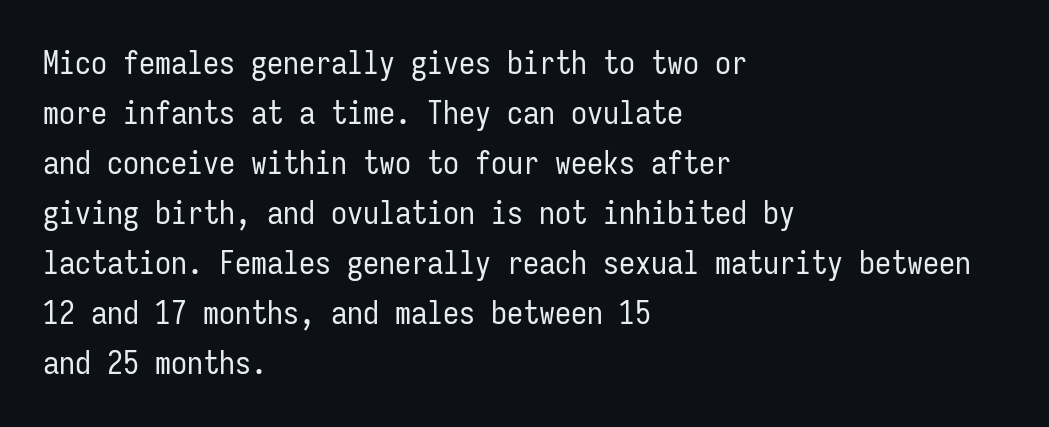
The typesetting does not lean heavy: it is not bold. Do the characters align in a grid? Yes, the font is monospaced. Compared with a centered layout, this one pins lines to the left instead. Each new line begins a customary step beneath the previous one. Quick note: not italic, upright.
